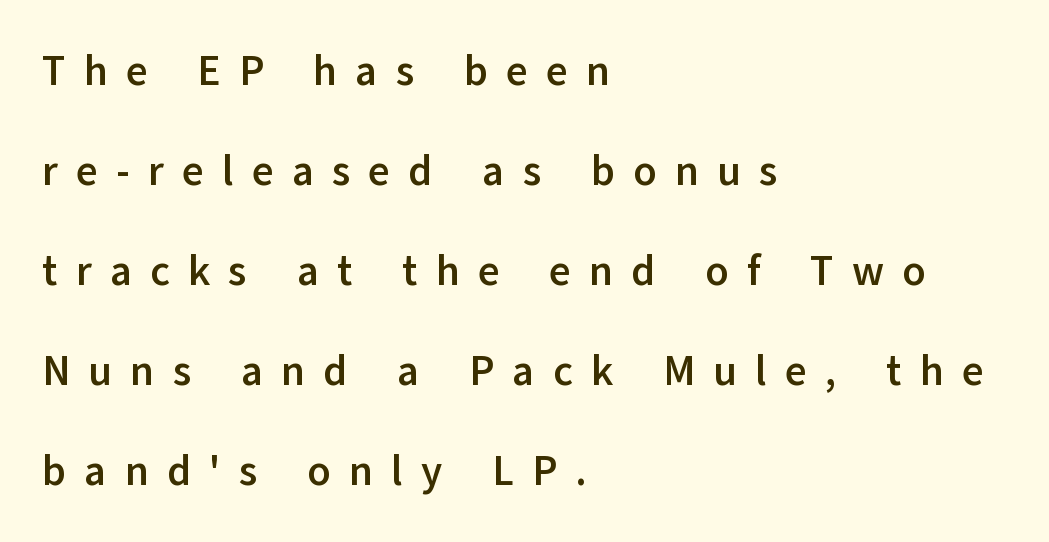
{"serif": "no", "italic": "no", "bold": "yes", "weight": "semibold", "width": "normal", "stroke_contrast": "low", "x_height": "medium", "monospaced": "no", "underline": "no", "align": "left", "line_spacing": "loose", "line_spacing_ratio": 2.38, "letter_spacing": "wide", "letter_spacing_em": 0.43, "glyph_px": 42}
